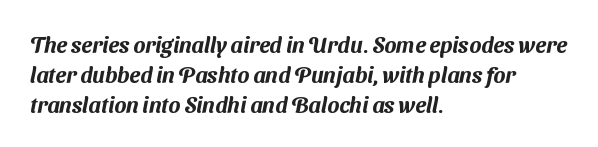
{"underline": "no", "align": "left", "line_spacing": "normal", "line_spacing_ratio": 1.36, "letter_spacing": "normal", "letter_spacing_em": 0.0, "glyph_px": 22}
